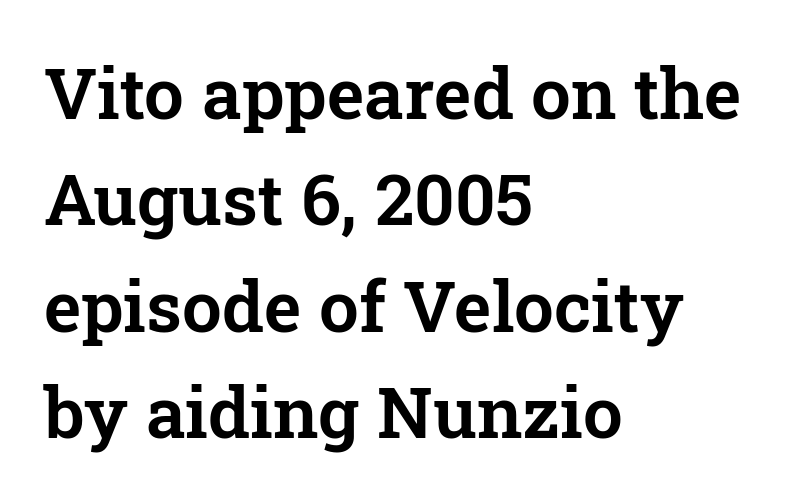
{"serif": "yes", "italic": "no", "width": "normal", "stroke_contrast": "low", "x_height": "medium", "monospaced": "no", "underline": "no", "align": "left", "line_spacing": "normal", "line_spacing_ratio": 1.5, "letter_spacing": "normal", "letter_spacing_em": 0.0, "glyph_px": 71}
